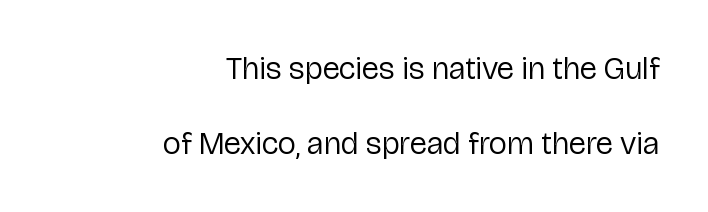
In terms of letterspacing, this is plain default setting. In CSS terms this would be text-align: right. Weight: regular or lighter. Rendered with straight, roman letterforms. These lines are composed in type without serifs.
